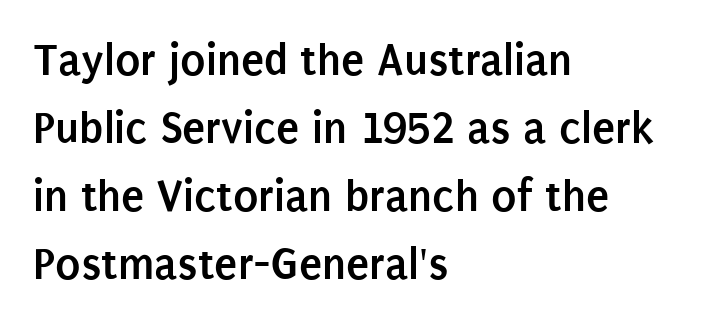
Whoever set this chose a conventional vertical rhythm. Short and long lines alike share a common starting point at left. Quick note: not italic, upright. Between one letter and the next there's only the usual sliver of space. Emphasis by weight is at full strength: bold. Proportional: the letters do not fall into vertical columns.
